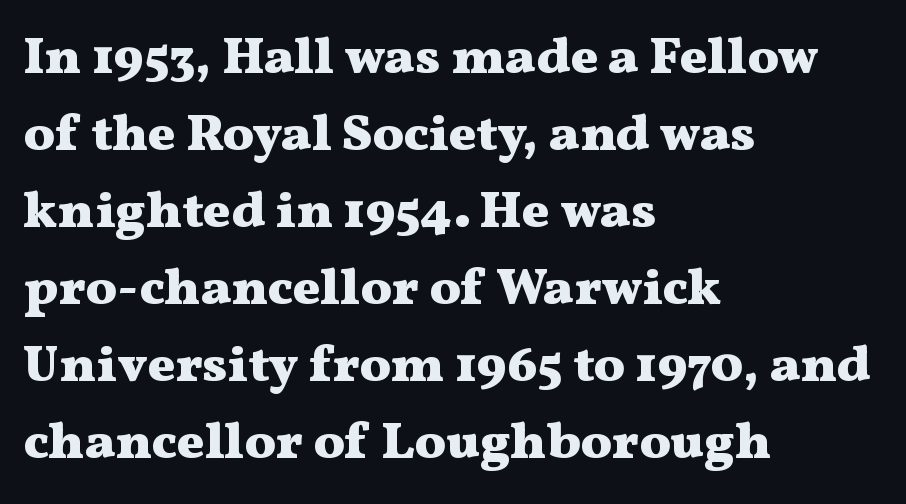
Q: Is the text bold? A: Yes.
Q: Is the text italic (slanted)? A: No, it is upright.
Q: Is the typeface a serif or a sans-serif typeface? A: Serif.
Q: Is the text underlined? A: No.
Q: How is the paragraph aligned? A: Left-aligned.
Q: Is the spacing between letters normal or unusually wide? A: Normal.
Q: Is the spacing between lines tight, normal or loose? A: Normal.
Q: Width (condensed, normal, or wide)? A: Wide.
Q: Stroke contrast? A: Medium.
Q: x-height? A: Medium.
Q: Monospaced? A: No.
